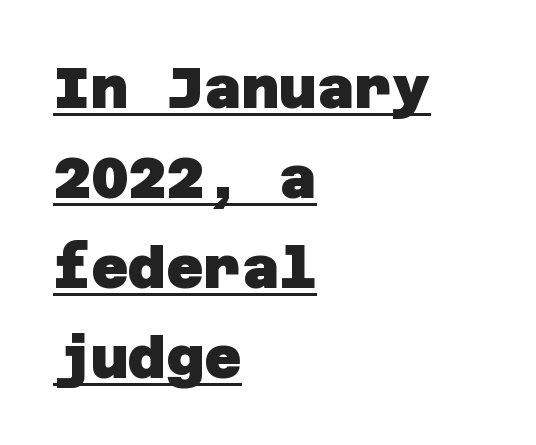
The image shows 58 px heavy sans-serif type; set left-aligned, normal line spacing (1.55x), normal letter spacing, underlined; low stroke contrast and a large x-height.
